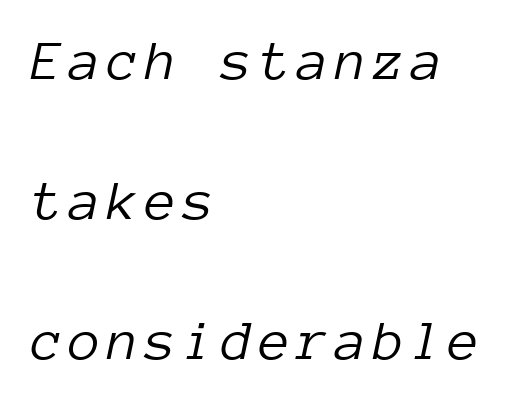
Q: Is the text bold? A: No.
Q: Is the text italic (slanted)? A: Yes, it leans right by about 12 degrees.
Q: Is the text underlined? A: No.
Q: How is the paragraph aligned? A: Left-aligned.
Q: Is the spacing between lines tight, normal or loose? A: Loose.
Q: Width (condensed, normal, or wide)? A: Normal.
Q: Stroke contrast? A: Low.
Q: x-height? A: Medium.
Q: Monospaced? A: Yes.
